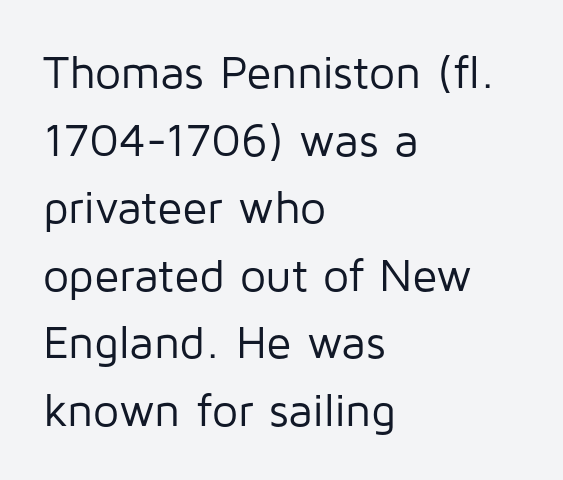
Q: Is the text bold? A: No.
Q: Is the text italic (slanted)? A: No, it is upright.
Q: Is the typeface a serif or a sans-serif typeface? A: Sans-serif.
Q: Is the text underlined? A: No.
Q: How is the paragraph aligned? A: Left-aligned.
Q: Is the spacing between letters normal or unusually wide? A: Normal.
Q: Is the spacing between lines tight, normal or loose? A: Normal.
Q: Width (condensed, normal, or wide)? A: Normal.
Q: Stroke contrast? A: Low.
Q: x-height? A: Medium.
Q: Monospaced? A: No.
